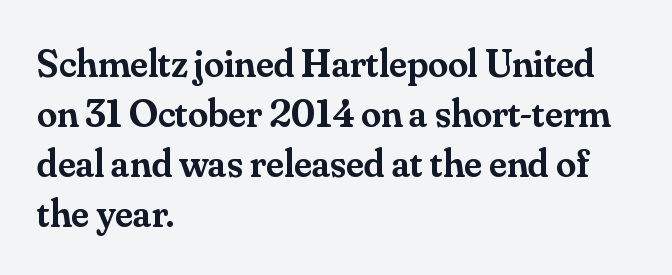
Q: Is the text bold? A: Semi-bold.
Q: Is the text italic (slanted)? A: No, it is upright.
Q: Is the typeface a serif or a sans-serif typeface? A: Serif.
Q: Is the text underlined? A: No.
Q: How is the paragraph aligned? A: Left-aligned.
Q: Is the spacing between letters normal or unusually wide? A: Normal.
Q: Is the spacing between lines tight, normal or loose? A: Normal.
Q: Width (condensed, normal, or wide)? A: Normal.
Q: Stroke contrast? A: Medium.
Q: x-height? A: Small.
Q: Monospaced? A: No.
